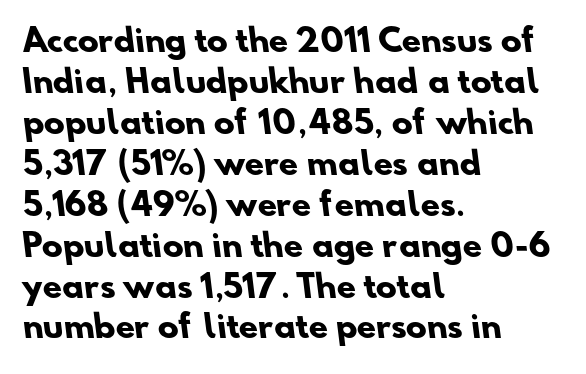
I'd describe the lettering as bold — thick and assertive. Note the varied advance widths — an 'i' is clearly narrower than an 'm'. If you measured baseline to baseline, you'd find a middling distance. How are the letters spaced? Ordinarily, with no added tracking.
